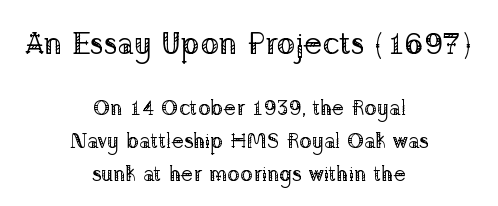
{"serif": "yes", "italic": "no", "bold": "no", "weight": "regular", "width": "normal", "stroke_contrast": "low", "x_height": "medium", "monospaced": "no", "underline": "no", "align": "center", "line_spacing": "normal", "line_spacing_ratio": 1.57, "letter_spacing": "normal", "letter_spacing_em": 0.0, "larger_block": "first", "size_ratio": 1.48, "glyph_px": 31}
